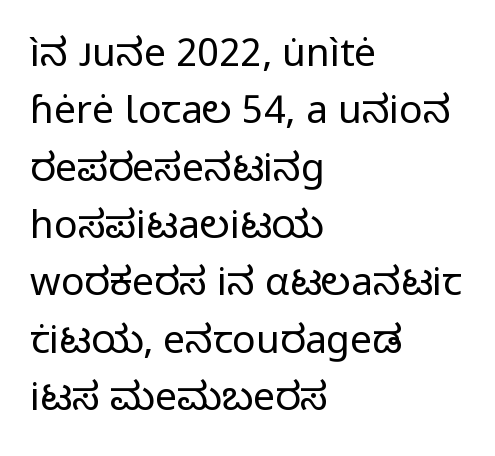
{"serif": "no", "italic": "no", "bold": "no", "weight": "regular", "width": "normal", "stroke_contrast": "low", "x_height": "medium", "monospaced": "no", "underline": "no", "align": "left", "line_spacing": "normal", "line_spacing_ratio": 1.47, "letter_spacing": "normal", "letter_spacing_em": 0.0, "glyph_px": 39}
